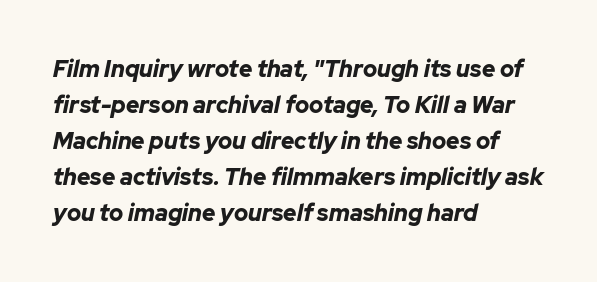
{"italic": "yes", "lean": "right", "slant_degrees": 12, "bold": "yes", "underline": "no", "align": "left", "line_spacing": "normal", "line_spacing_ratio": 1.56, "letter_spacing": "normal", "letter_spacing_em": 0.0, "glyph_px": 23}
